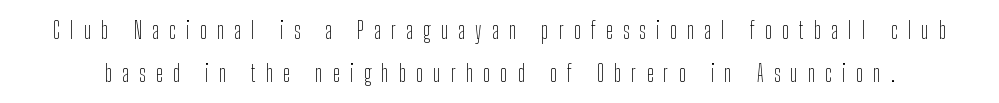
The letterforms stand isolated, each surrounded by extra space. Stems here are at most as thick as an everyday book face. A clean baseline with only descenders dipping below it. Posture: upright roman.
